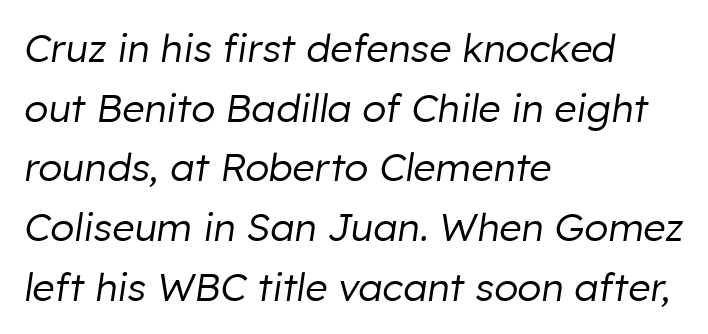
Reading down the block, your eye returns to a fixed left position each line. Think of a printed novel: that variable character pitch is what you see here. Designer's note — italics engaged. Regular leading. The letters look calm and open, with moderate or lighter stems.
